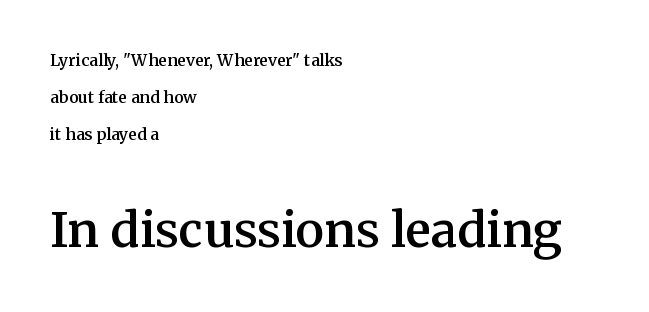
{"serif": "yes", "italic": "no", "bold": "semi", "weight": "semibold", "width": "normal", "stroke_contrast": "medium", "x_height": "medium", "monospaced": "no", "underline": "no", "align": "left", "line_spacing": "loose", "line_spacing_ratio": 2.31, "letter_spacing": "normal", "letter_spacing_em": 0.0, "larger_block": "second", "size_ratio": 3.0, "glyph_px": 48}
